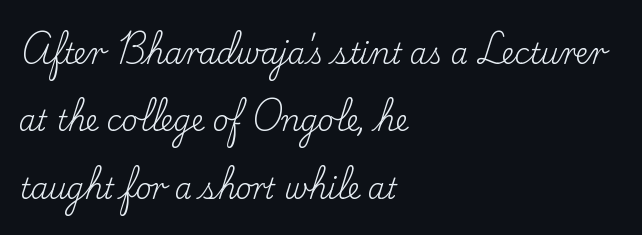
{"serif": "yes", "bold": "no", "weight": "regular", "width": "normal", "stroke_contrast": "low", "x_height": "small", "monospaced": "no", "underline": "no", "align": "left", "line_spacing": "loose", "line_spacing_ratio": 2.41, "letter_spacing": "normal", "letter_spacing_em": 0.0, "glyph_px": 28}
